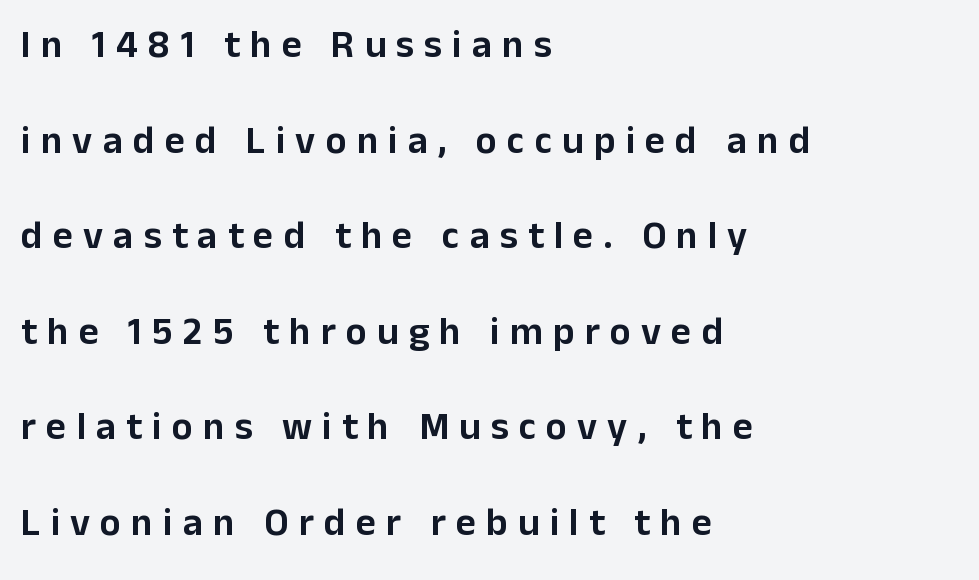
Reading down the block, your eye returns to a fixed left position each line. The designer dialed line spacing up above the default. Inter-character spacing is expanded well beyond the font's built-in metrics. Nothing sits at the stroke ends, so this counts as sans-serif. Every stem runs plumb, perpendicular to the baseline. Here the designer chose a conventional face with non-uniform glyph widths.
